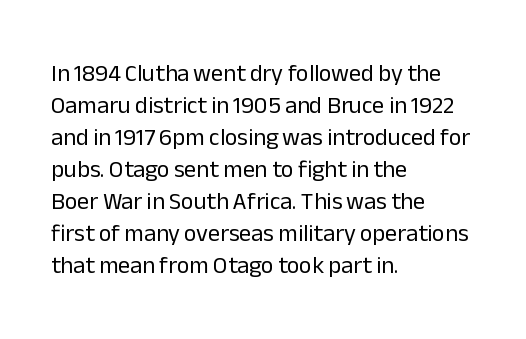
The image shows 24 px text type, upright; set left-aligned, normal line spacing (1.33x), normal letter spacing, not underlined.
